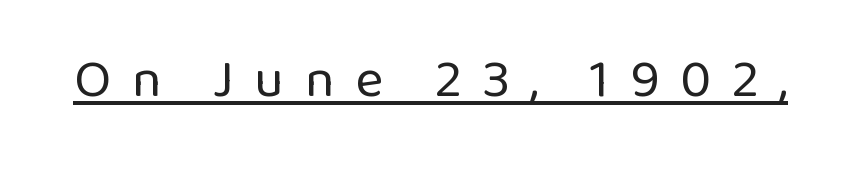
The image shows 54 px regular-weight sans-serif type, upright; set unusually wide letter spacing (+0.38 em), underlined; low stroke contrast and a medium x-height.
